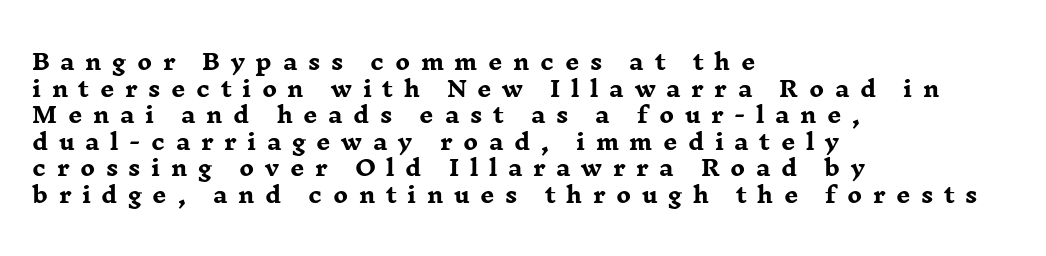
The image shows 22 px bold type, upright; set left-aligned, line spacing 1.21x, unusually wide letter spacing (+0.48 em), not underlined.
